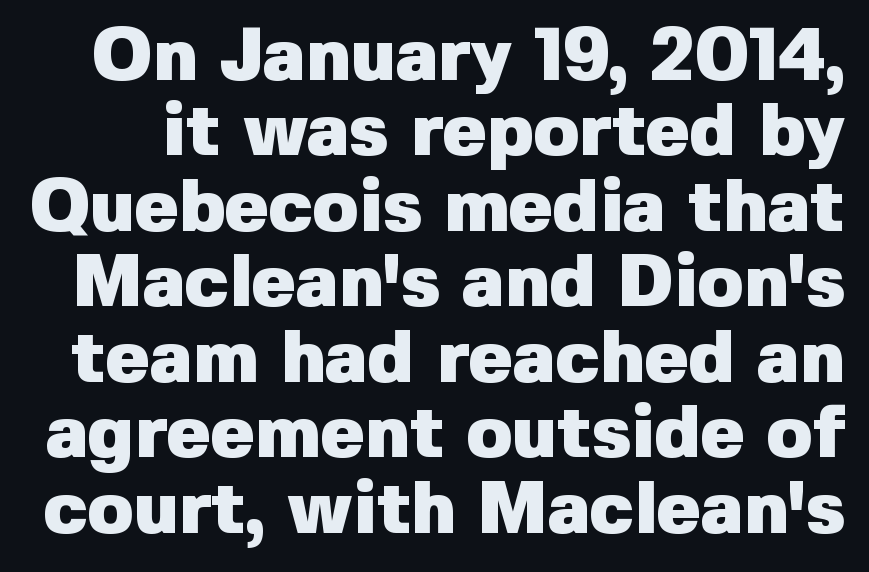
The image shows 74 px heavy sans-serif type, upright; set tight line spacing (1.02x), normal letter spacing, not underlined; low stroke contrast and a medium x-height.
